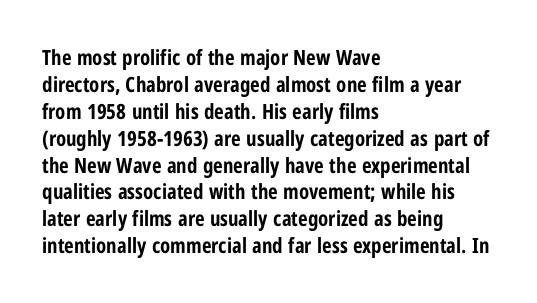
Which margin do the lines hug? The left one — the right edge is uneven. The foot of each line stays bare and open. Strokes here are thick enough to call this a true bold. Does the lettering tilt? It doesn't — this is upright. You could call the tracking neutral — neither tight nor loose. Interline gaps are of average width in this sample.
